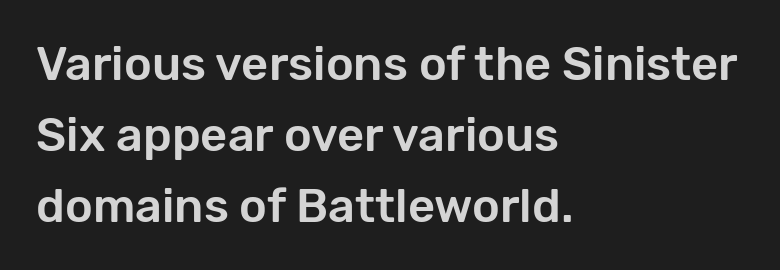
{"serif": "no", "italic": "no", "width": "normal", "stroke_contrast": "low", "x_height": "medium", "monospaced": "no", "underline": "no", "align": "left", "line_spacing": "normal", "line_spacing_ratio": 1.51, "letter_spacing": "normal", "letter_spacing_em": 0.0, "glyph_px": 47}
